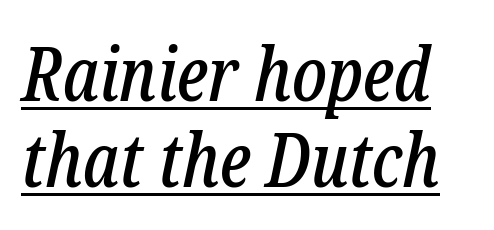
Q: Is the text italic (slanted)? A: Yes, it leans right by about 12 degrees.
Q: Is the typeface a serif or a sans-serif typeface? A: Serif.
Q: Is the text underlined? A: Yes.
Q: Is the spacing between letters normal or unusually wide? A: Normal.
Q: Width (condensed, normal, or wide)? A: Condensed.
Q: Stroke contrast? A: Low.
Q: x-height? A: Medium.
Q: Monospaced? A: No.
